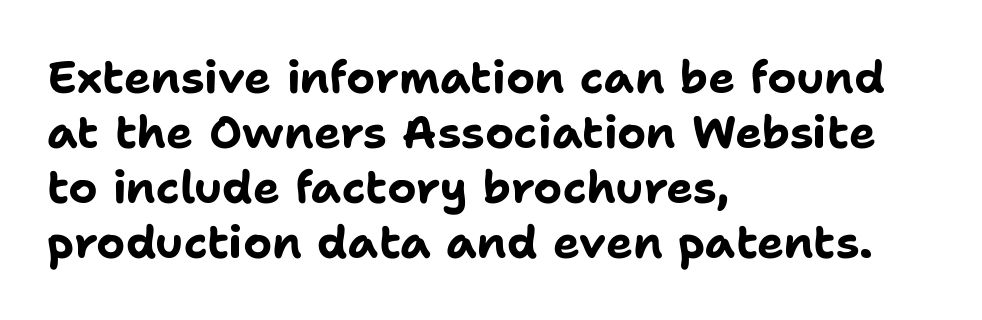
Q: Is the text bold? A: Yes.
Q: Is the text italic (slanted)? A: No, it is upright.
Q: Is the typeface a serif or a sans-serif typeface? A: Sans-serif.
Q: Is the text underlined? A: No.
Q: How is the paragraph aligned? A: Left-aligned.
Q: Is the spacing between letters normal or unusually wide? A: Normal.
Q: Width (condensed, normal, or wide)? A: Normal.
Q: Stroke contrast? A: Low.
Q: x-height? A: Medium.
Q: Monospaced? A: No.
